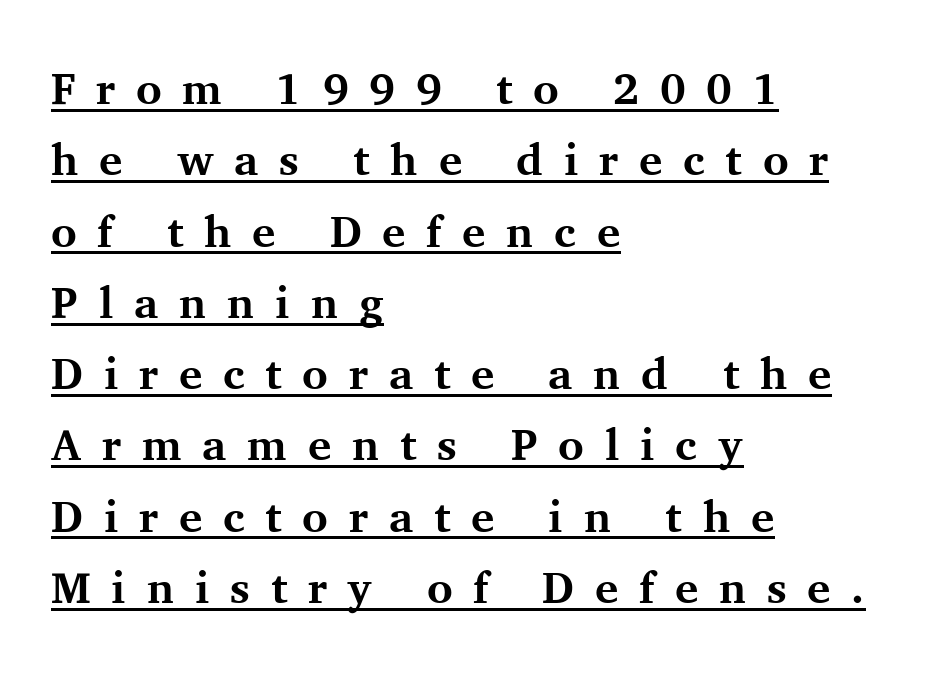
The image shows 44 px bold serif type, upright; set left-aligned, normal line spacing (1.62x), unusually wide letter spacing (+0.47 em), underlined; medium stroke contrast and a medium x-height.
